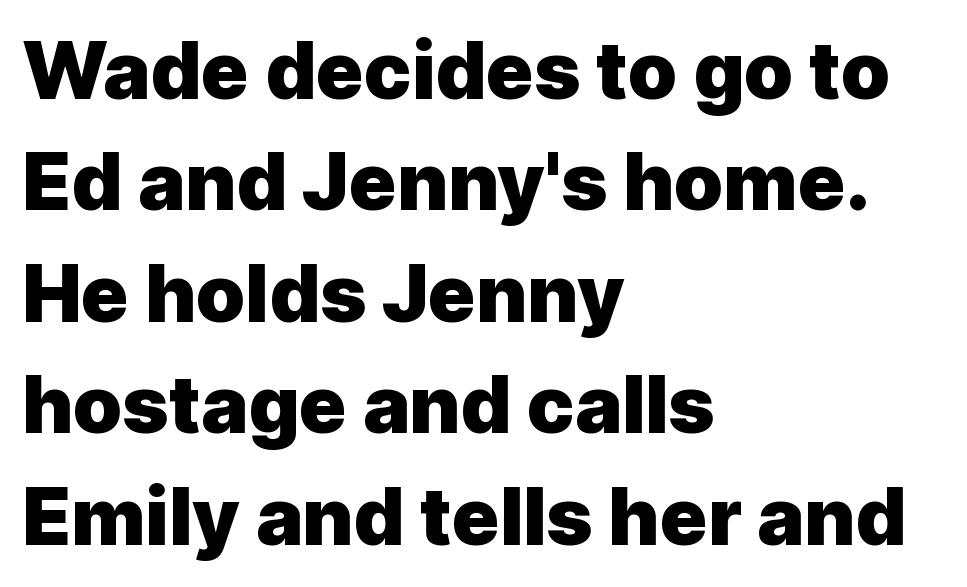
The image shows 79 px heavy sans-serif type, upright; set left-aligned, normal line spacing (1.41x), normal letter spacing, not underlined; a medium x-height.
